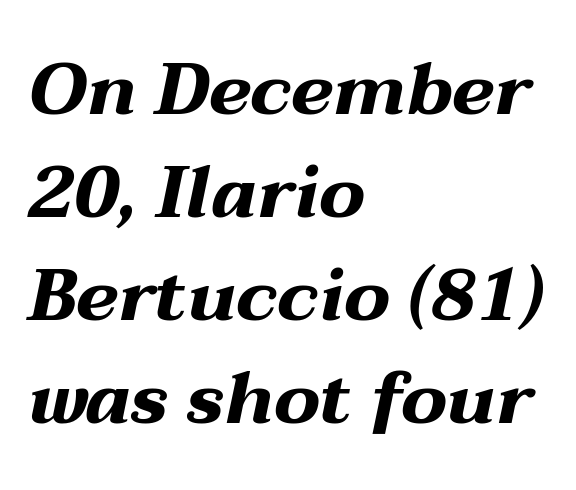
{"italic": "yes", "lean": "right", "slant_degrees": 12, "bold": "yes", "weight": "bold", "width": "wide", "stroke_contrast": "medium", "x_height": "medium", "monospaced": "no", "underline": "no", "align": "left", "line_spacing": "normal", "line_spacing_ratio": 1.41, "letter_spacing": "normal", "letter_spacing_em": 0.0, "glyph_px": 73}
